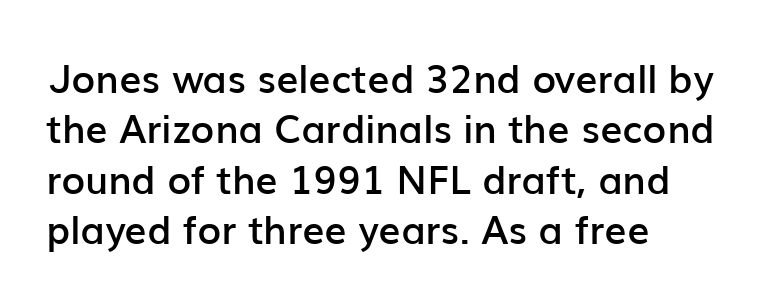
The sample has been set in demibold, a notch under bold. Note: no serifs on the glyphs. The letters advance in unequal steps, a hallmark of proportional type. Underlining? Definitely not there. You could call the tracking neutral — neither tight nor loose. These lines sit exactly where default settings would place them.
